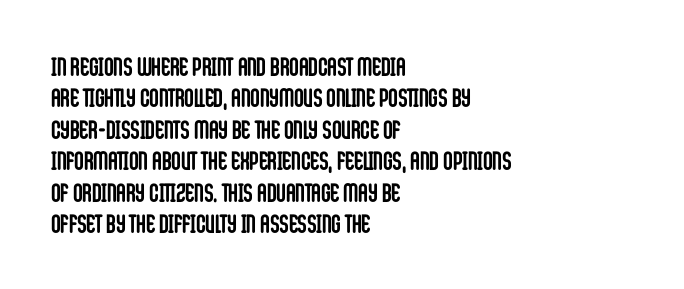
The image shows 26 px bold type, upright; set left-aligned, line spacing 1.21x, normal letter spacing, not underlined.
